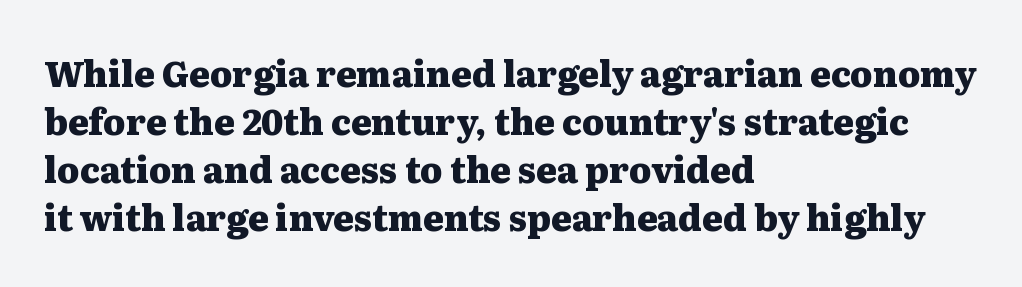
{"serif": "yes", "italic": "no", "bold": "yes", "weight": "heavy", "width": "wide", "stroke_contrast": "medium", "x_height": "medium", "monospaced": "no", "underline": "no", "align": "left", "line_spacing": "normal", "line_spacing_ratio": 1.37, "letter_spacing": "normal", "letter_spacing_em": 0.0, "glyph_px": 35}
